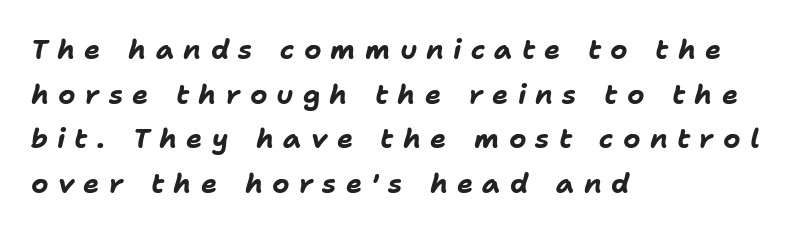
{"italic": "yes", "lean": "right", "slant_degrees": 11, "bold": "yes", "underline": "no", "align": "left", "line_spacing": "normal", "line_spacing_ratio": 1.65, "letter_spacing": "wide", "letter_spacing_em": 0.34, "glyph_px": 27}
